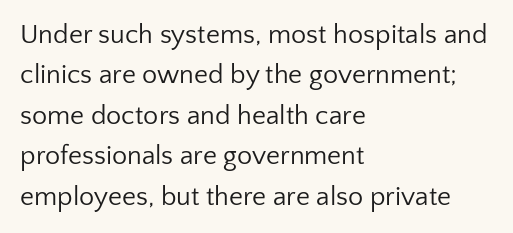
The passage shown stacks its lines at a standard gap. Students, note that the glyphs here touch the page at normal intervals. This reads as an unemphasized weight, regular at the heaviest. Typeset ragged right — the left edge is the straight one. No italicization has been applied; the sample stays upright.
